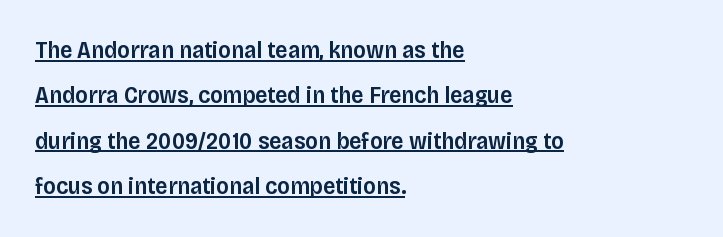
The image shows 24 px text type, upright; set left-aligned, line spacing 1.89x, normal letter spacing, underlined.
